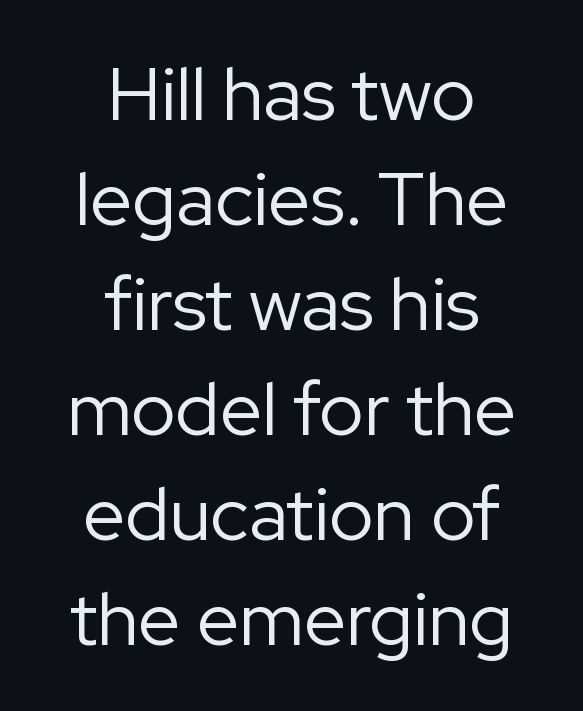
The image shows 75 px regular-weight sans-serif type, upright; set centered, normal line spacing (1.4x), normal letter spacing, not underlined; low stroke contrast and a medium x-height.
